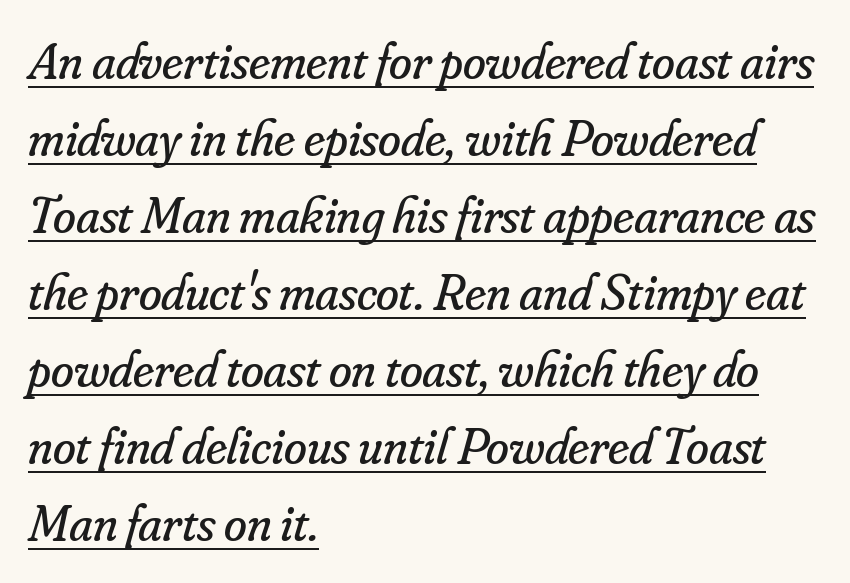
This sample uses an oblique cut, with every glyph tilted off the vertical. Heaviness? Minimal to ordinary, like unemphasized prose. Notice how a bar underscores the lettering throughout. Character widths vary here, with narrow letters taking less room than wide ones.
